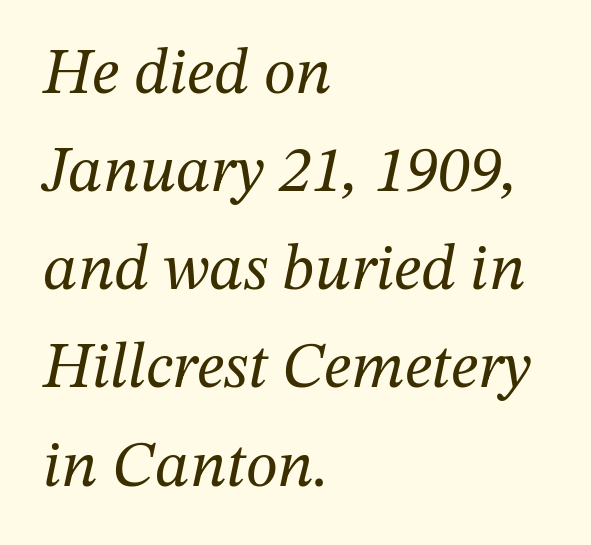
Horizontal bands of white between lines are of average thickness. Does the type have serifs? Yes, each stem ends in a small foot. Quick note: italic. Note the varied advance widths — an 'i' is clearly narrower than an 'm'.
